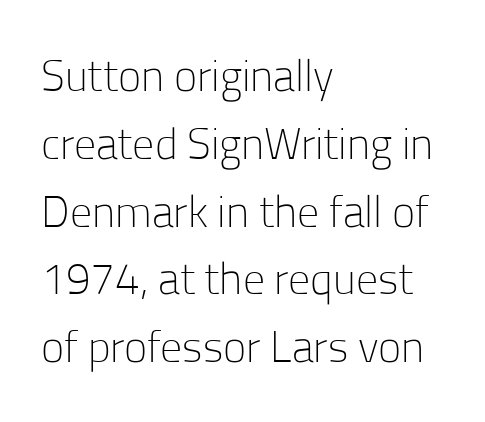
Casual observation: everything's shoved over to the left. The line texture is even and compact thanks to regular tracking. You can tell it's not italic because the verticals are truly vertical. The font is comparable to plain body text, perhaps lighter. Descender tails drop into unmarked territory. Each letter keeps its own natural width here, so spacing adapts to shape.
